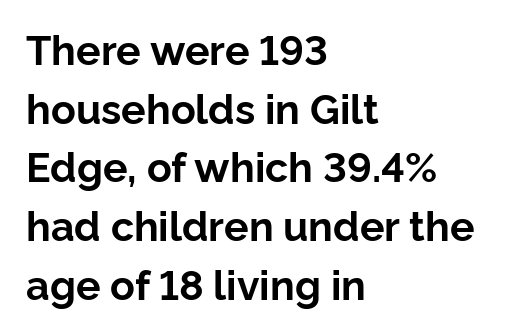
The image shows 41 px bold sans-serif type, upright; set left-aligned, normal line spacing (1.43x), normal letter spacing, not underlined; low stroke contrast and a medium x-height.
